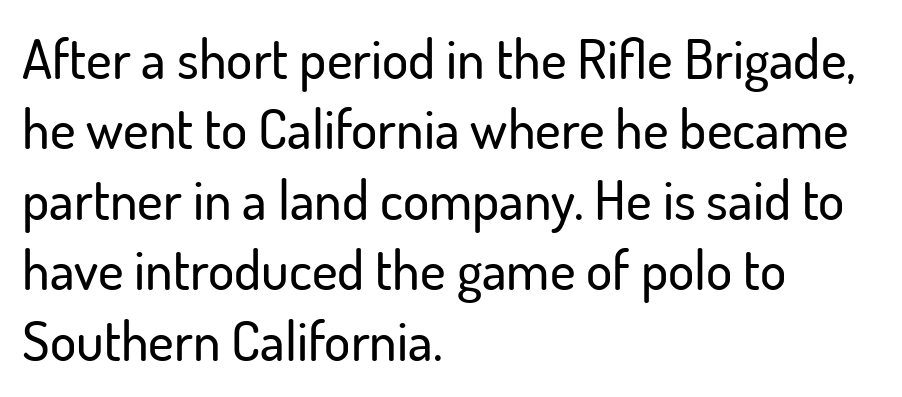
The image shows 55 px sans-serif type, upright; set left-aligned, normal line spacing (1.28x), normal letter spacing, not underlined; low stroke contrast and a small x-height.
